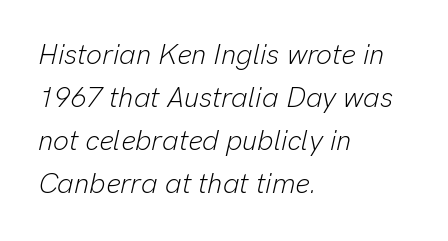
{"italic": "yes", "lean": "right", "slant_degrees": 13, "bold": "no", "weight": "light", "width": "normal", "stroke_contrast": "low", "x_height": "medium", "monospaced": "no", "underline": "no", "align": "left", "line_spacing": "normal", "line_spacing_ratio": 1.54, "letter_spacing": "normal", "letter_spacing_em": 0.0, "glyph_px": 28}
